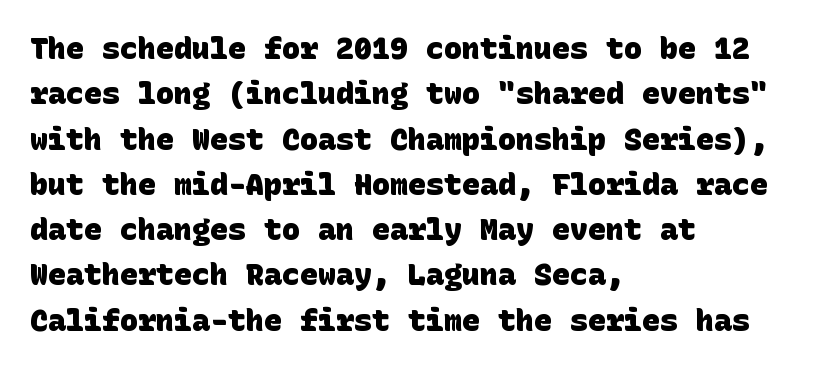
{"serif": "no", "bold": "yes", "weight": "heavy", "width": "normal", "stroke_contrast": "low", "x_height": "large", "underline": "no", "align": "left", "line_spacing": "normal", "line_spacing_ratio": 1.51, "letter_spacing": "normal", "letter_spacing_em": 0.0, "glyph_px": 30}
